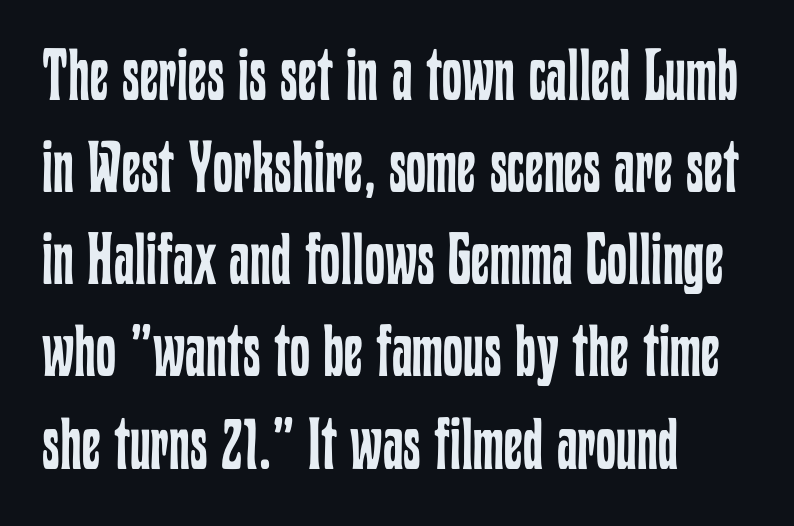
{"italic": "no", "bold": "no", "weight": "regular", "width": "condensed", "stroke_contrast": "low", "x_height": "medium", "monospaced": "no", "underline": "no", "align": "left", "line_spacing": "normal", "line_spacing_ratio": 1.28, "letter_spacing": "normal", "letter_spacing_em": 0.0, "glyph_px": 72}
